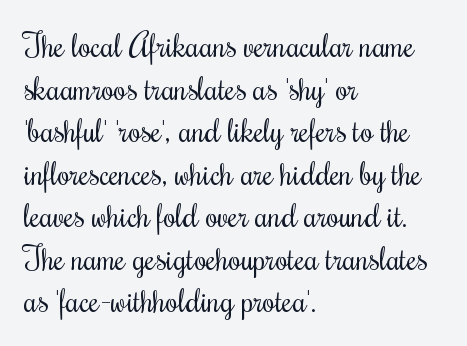
The image shows 32 px regular-weight, condensed serif type; set left-aligned, normal line spacing (1.33x), normal letter spacing, not underlined; medium stroke contrast and a small x-height.
